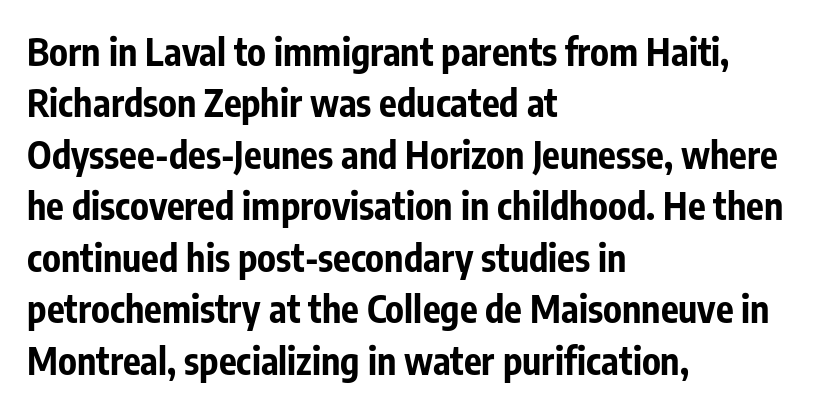
{"serif": "no", "italic": "no", "bold": "yes", "weight": "bold", "width": "condensed", "stroke_contrast": "low", "x_height": "medium", "monospaced": "no", "underline": "no", "align": "left", "line_spacing": "normal", "line_spacing_ratio": 1.39, "letter_spacing": "normal", "letter_spacing_em": 0.0, "glyph_px": 37}
